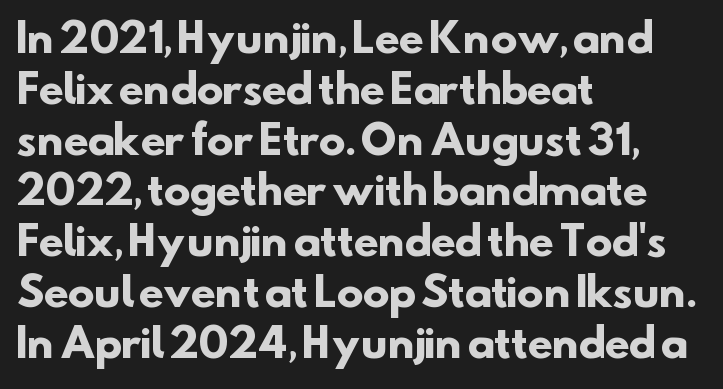
The image shows 40 px heavy sans-serif type; set left-aligned, normal line spacing (1.27x), normal letter spacing, not underlined; low stroke contrast and a small x-height.
